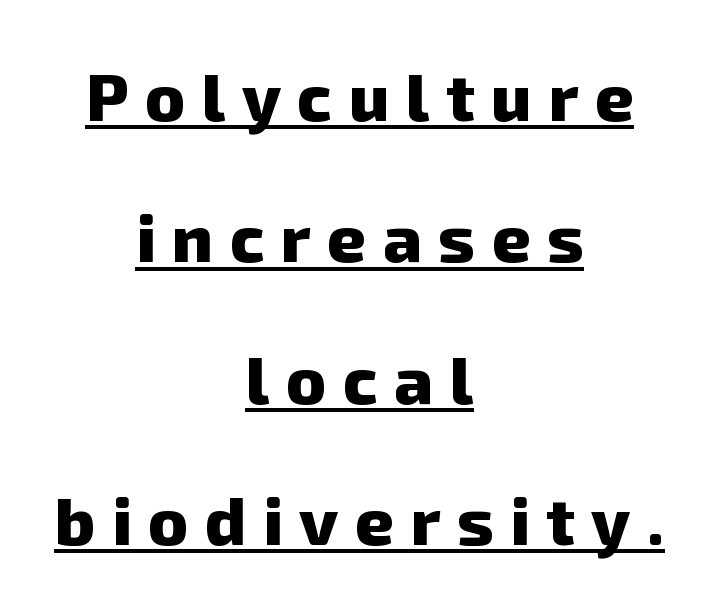
These lines are rendered in a variable-pitch font. Check where the strokes stop: nothing finishes them off — pure sans. Every letter is thick-stroked: bold, no question. Tracking value appears strongly positive — letters spread wide.
